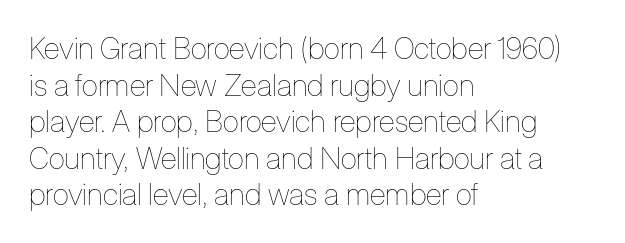
Q: Is the text bold? A: No.
Q: Is the text italic (slanted)? A: No, it is upright.
Q: Is the text underlined? A: No.
Q: How is the paragraph aligned? A: Left-aligned.
Q: Is the spacing between letters normal or unusually wide? A: Normal.
Q: Width (condensed, normal, or wide)? A: Condensed.
Q: Stroke contrast? A: Low.
Q: x-height? A: Medium.
Q: Monospaced? A: No.
